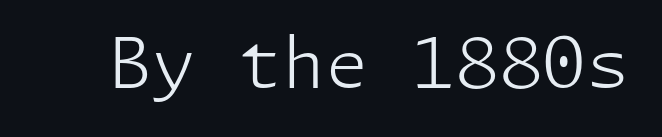
Q: Is the text bold? A: No.
Q: Is the text italic (slanted)? A: No, it is upright.
Q: Is the typeface a serif or a sans-serif typeface? A: Sans-serif.
Q: Is the text underlined? A: No.
Q: Is the spacing between letters normal or unusually wide? A: Normal.
Q: Width (condensed, normal, or wide)? A: Normal.
Q: Stroke contrast? A: Low.
Q: x-height? A: Medium.
